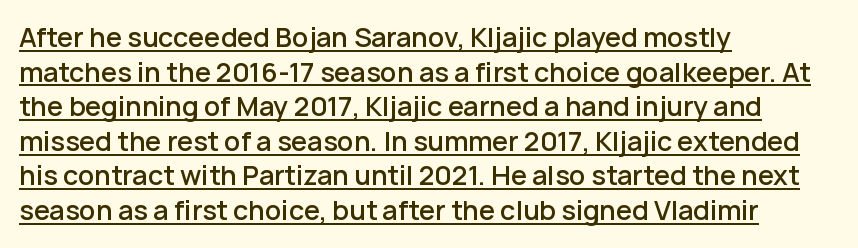
Q: Is the text bold? A: Semi-bold.
Q: Is the text italic (slanted)? A: No, it is upright.
Q: Is the text underlined? A: Yes.
Q: How is the paragraph aligned? A: Left-aligned.
Q: Is the spacing between letters normal or unusually wide? A: Normal.
Q: Is the spacing between lines tight, normal or loose? A: Normal.
